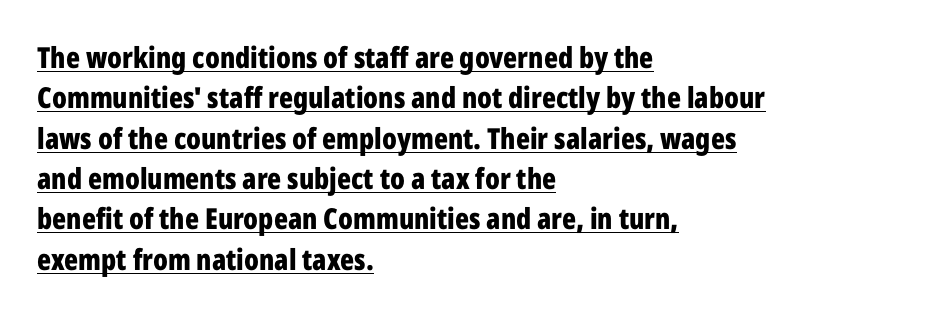
The typesetter chose a ragged-right arrangement here. Looks like someone drew a line under every word here. The specimen reads as upright at a glance. Looks like regular typesetting: each glyph gets only the width it needs.
